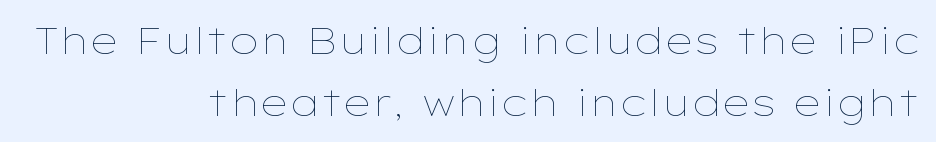
The space between consecutive lines is moderate. This is roman type, the default non-slanted kind. Students, note that the glyphs here touch the page at normal intervals. Character widths vary here, with narrow letters taking less room than wide ones. No letter is thick-stroked: the sample isn't bold. These lines are set flush right with a ragged left edge.
